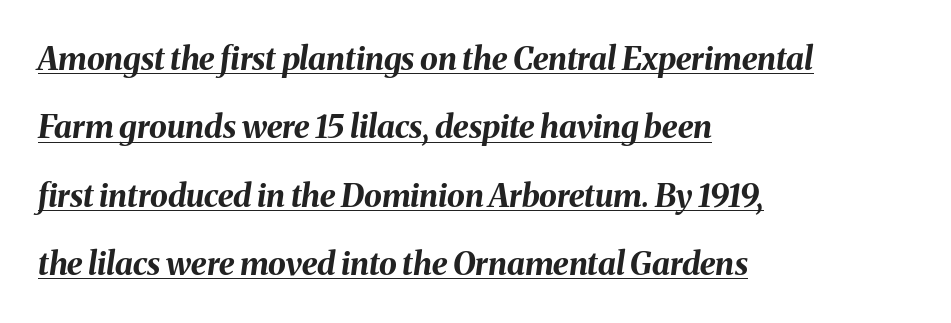
The image shows 32 px bold type, italic (leaning right); set left-aligned, loose line spacing (2.14x), normal letter spacing, underlined; medium stroke contrast and a medium x-height.
